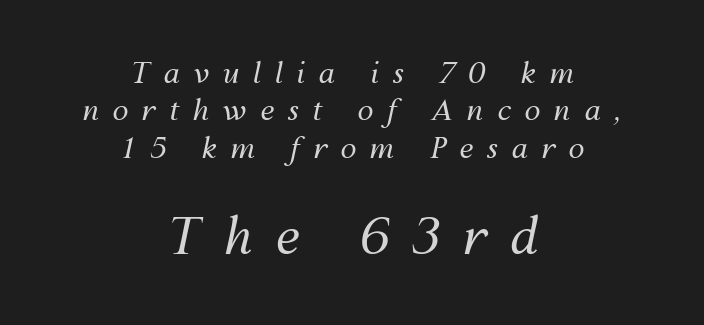
Q: Is the text bold? A: No.
Q: Is the text italic (slanted)? A: Yes, it leans right by about 12 degrees.
Q: Is the text underlined? A: No.
Q: How is the paragraph aligned? A: Centered.
Q: Is the spacing between letters normal or unusually wide? A: Unusually wide.
Q: Is the spacing between lines tight, normal or loose? A: Normal.
Q: Which block of text is set in a larger size, the first (top) or the second (bottom)? A: The second (bottom) one.
Q: Width (condensed, normal, or wide)? A: Normal.
Q: Stroke contrast? A: Medium.
Q: x-height? A: Medium.
Q: Monospaced? A: No.
